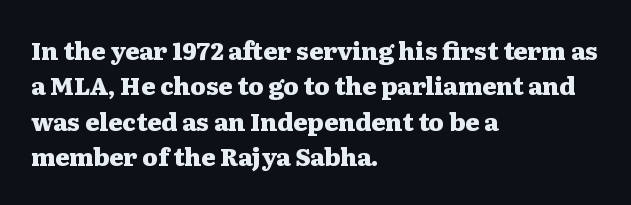
Q: Is the text bold? A: Yes.
Q: Is the text italic (slanted)? A: No, it is upright.
Q: Is the text underlined? A: No.
Q: How is the paragraph aligned? A: Left-aligned.
Q: Is the spacing between letters normal or unusually wide? A: Normal.
Q: Is the spacing between lines tight, normal or loose? A: Normal.
